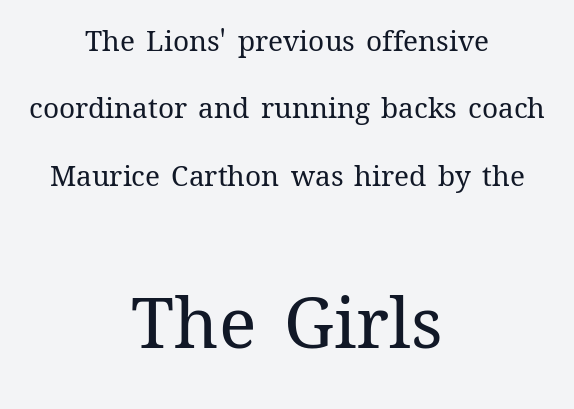
The image shows 70 px regular-weight type, upright; set centered, loose line spacing (2.41x), normal letter spacing, not underlined; the second (bottom) block is 2.5x larger; medium stroke contrast and a medium x-height.
